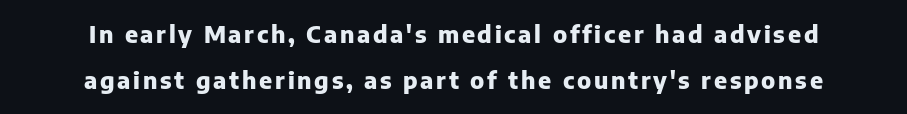
Quick note: interline space is abundant. Ascenders rise straight up at ninety degrees. Has an underline been added? It has not. Typographic density is high because the face is bold.
